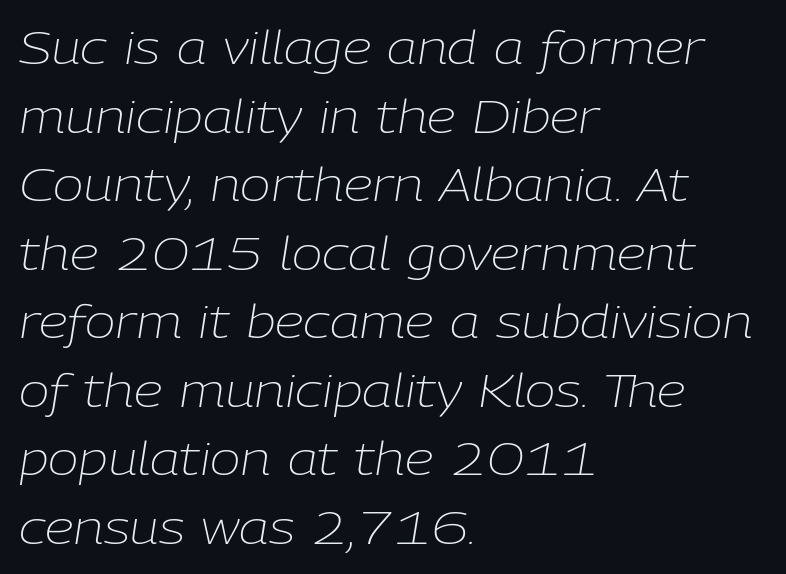
Words float on clear page, feet unadorned. Caption: multi-line text, flush left, ragged right. The cut favours lightness, reaching ordinary text weight at its darkest. The face used here is rendered with its standard letterfit.
